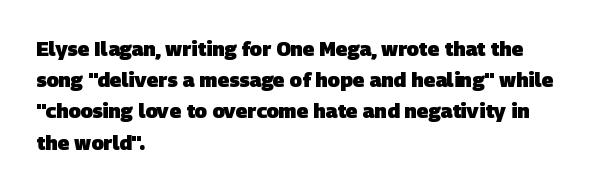
The image shows 20 px bold type; set left-aligned, normal line spacing (1.56x), normal letter spacing, not underlined.
